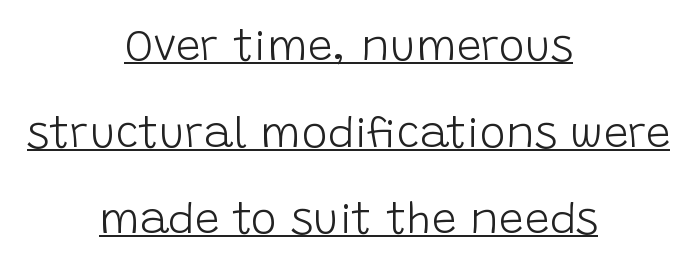
Q: Is the text bold? A: No.
Q: Is the text italic (slanted)? A: No, it is upright.
Q: Is the typeface a serif or a sans-serif typeface? A: Sans-serif.
Q: Is the text underlined? A: Yes.
Q: How is the paragraph aligned? A: Centered.
Q: Is the spacing between letters normal or unusually wide? A: Normal.
Q: Is the spacing between lines tight, normal or loose? A: Loose.
Q: Width (condensed, normal, or wide)? A: Normal.
Q: Stroke contrast? A: Low.
Q: x-height? A: Large.
Q: Monospaced? A: No.
